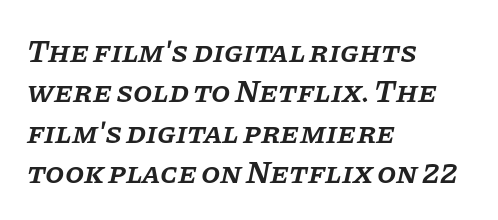
The image shows 31 px semibold serif type, italic (leaning right); set left-aligned, normal line spacing (1.3x), normal letter spacing, not underlined; low stroke contrast and a large x-height.
